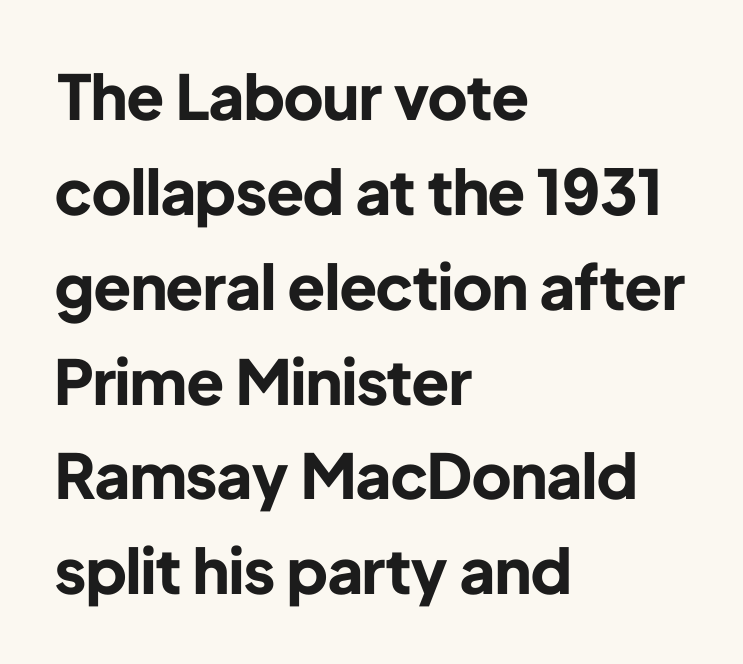
Does the copy run flush right? No — it runs flush left. Regarding leading, the lines here are spaced in the standard way. In terms of letterform style, serifs are entirely absent. When letters stand straight like this, we call the style roman or upright. The space directly below the letters is spotless.
